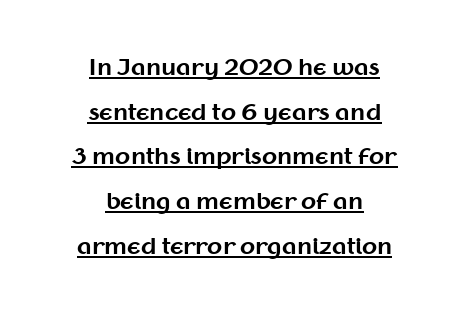
Q: Is the text bold? A: Yes.
Q: Is the text italic (slanted)? A: No, it is upright.
Q: Is the text underlined? A: Yes.
Q: How is the paragraph aligned? A: Centered.
Q: Is the spacing between letters normal or unusually wide? A: Normal.
Q: Is the spacing between lines tight, normal or loose? A: Loose.
